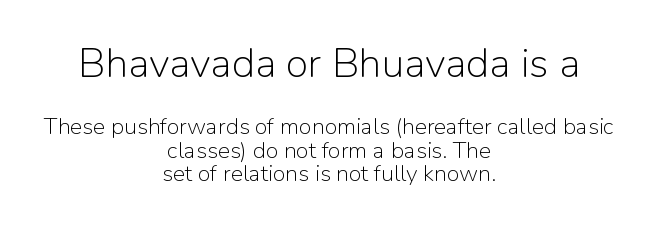
The image shows 41 px light sans-serif type, upright; set centered, tight line spacing (1.03x), normal letter spacing, not underlined; the first (top) block is 1.78x larger; low stroke contrast and a medium x-height.
